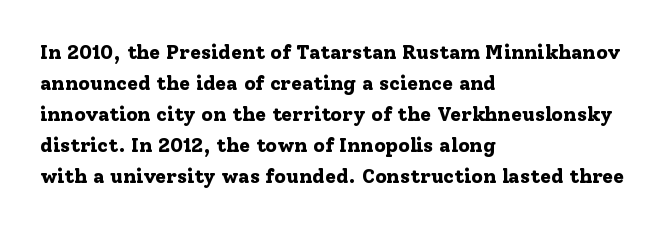
{"italic": "no", "bold": "yes", "underline": "no", "align": "left", "line_spacing": "normal", "line_spacing_ratio": 1.55, "letter_spacing": "normal", "letter_spacing_em": 0.0, "glyph_px": 20}
